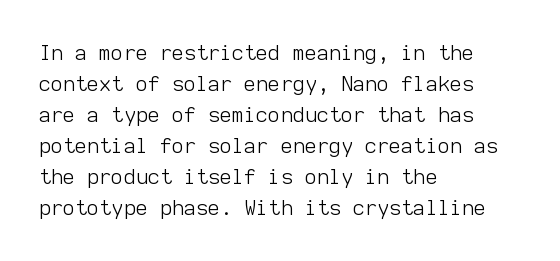
The image shows 21 px text type, upright; set left-aligned, normal line spacing (1.48x), normal letter spacing, not underlined.
